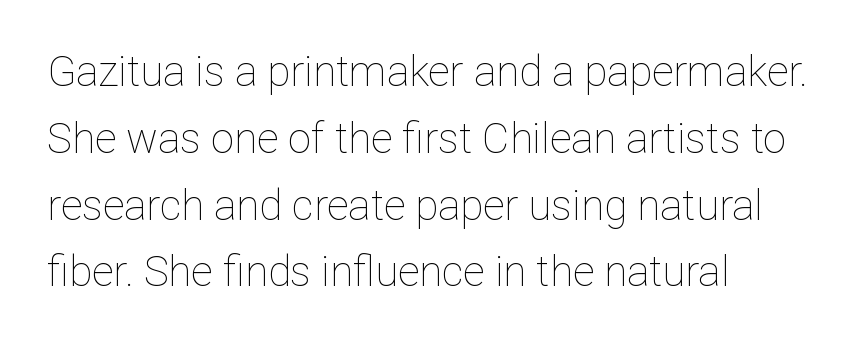
Q: Is the text bold? A: No.
Q: Is the text italic (slanted)? A: No, it is upright.
Q: Is the text underlined? A: No.
Q: How is the paragraph aligned? A: Left-aligned.
Q: Is the spacing between letters normal or unusually wide? A: Normal.
Q: Is the spacing between lines tight, normal or loose? A: Normal.
Q: Width (condensed, normal, or wide)? A: Normal.
Q: Stroke contrast? A: Low.
Q: x-height? A: Medium.
Q: Monospaced? A: No.
